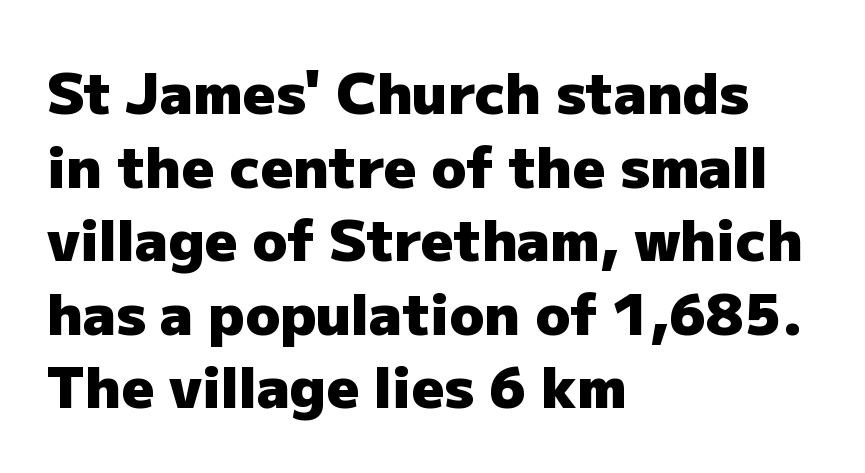
{"serif": "no", "italic": "no", "bold": "yes", "weight": "heavy", "width": "normal", "stroke_contrast": "low", "x_height": "medium", "monospaced": "no", "underline": "no", "align": "left", "line_spacing": "normal", "line_spacing_ratio": 1.29, "letter_spacing": "normal", "letter_spacing_em": 0.0, "glyph_px": 57}
